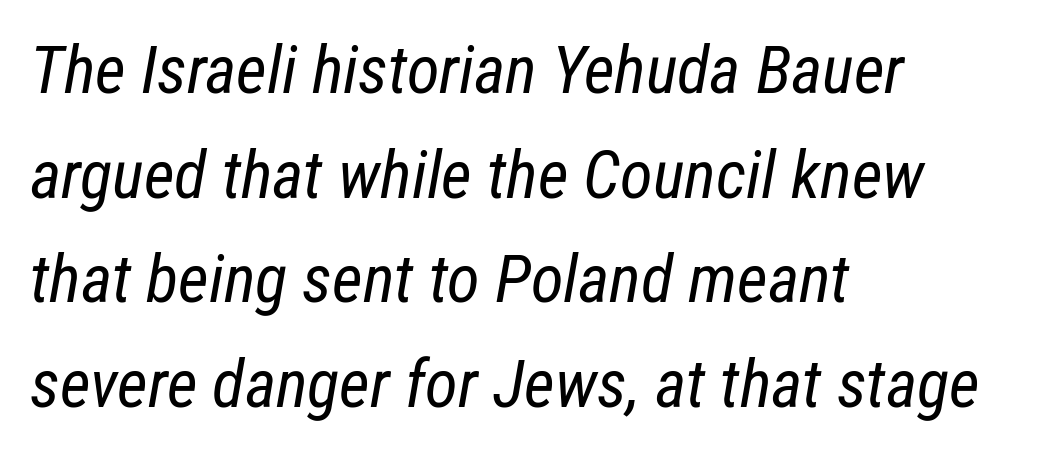
{"italic": "yes", "lean": "right", "slant_degrees": 12, "bold": "no", "weight": "regular", "width": "condensed", "stroke_contrast": "low", "x_height": "medium", "monospaced": "no", "underline": "no", "align": "left", "line_spacing": "normal", "line_spacing_ratio": 1.56, "letter_spacing": "normal", "letter_spacing_em": 0.0, "glyph_px": 67}
